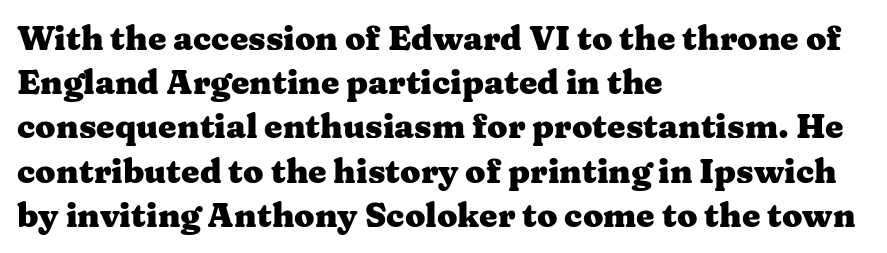
{"serif": "yes", "italic": "no", "bold": "yes", "weight": "heavy", "width": "wide", "stroke_contrast": "medium", "x_height": "medium", "monospaced": "no", "underline": "no", "align": "left", "line_spacing": "normal", "line_spacing_ratio": 1.34, "letter_spacing": "normal", "letter_spacing_em": 0.0, "glyph_px": 33}
